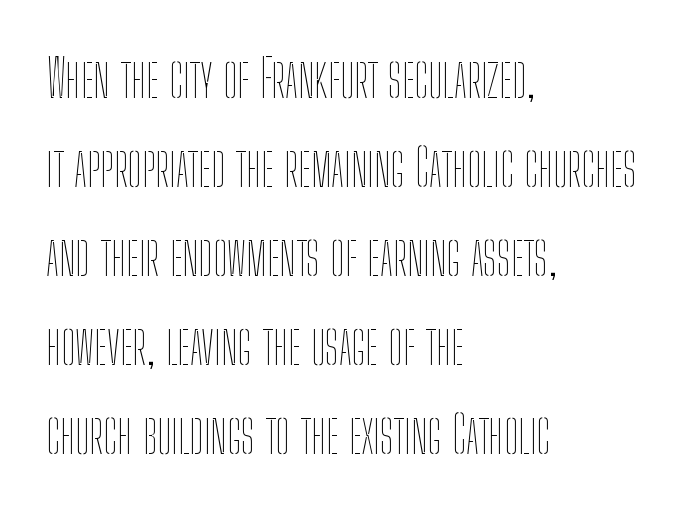
The image shows 52 px thin, condensed type, upright; set left-aligned, line spacing 1.71x, normal letter spacing, not underlined; low stroke contrast and a medium x-height.
